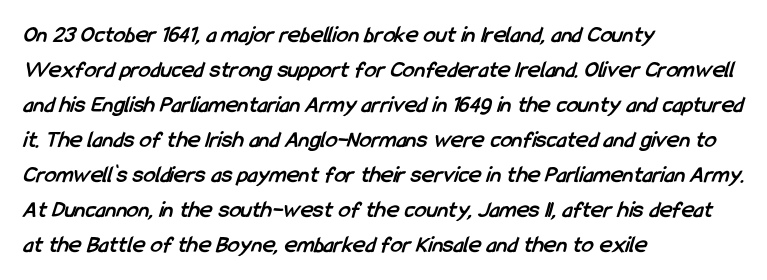
The image shows 24 px bold type; set left-aligned, normal line spacing (1.46x), normal letter spacing, not underlined.
